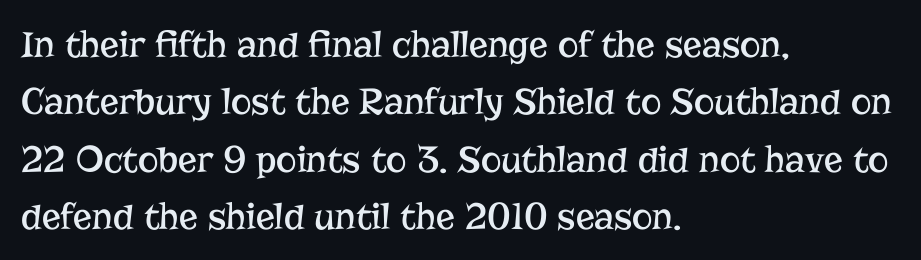
{"serif": "yes", "italic": "no", "bold": "no", "weight": "regular", "width": "normal", "stroke_contrast": "low", "x_height": "medium", "monospaced": "no", "underline": "no", "align": "left", "line_spacing": "normal", "line_spacing_ratio": 1.47, "letter_spacing": "normal", "letter_spacing_em": 0.0, "glyph_px": 39}
